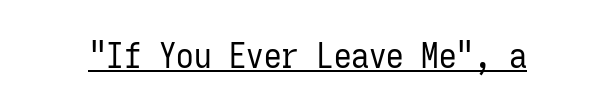
Q: Is the text bold? A: No.
Q: Is the text italic (slanted)? A: No, it is upright.
Q: Is the typeface a serif or a sans-serif typeface? A: Sans-serif.
Q: Is the text underlined? A: Yes.
Q: Is the spacing between letters normal or unusually wide? A: Normal.
Q: Width (condensed, normal, or wide)? A: Condensed.
Q: Stroke contrast? A: Low.
Q: x-height? A: Medium.
Q: Monospaced? A: Yes.
